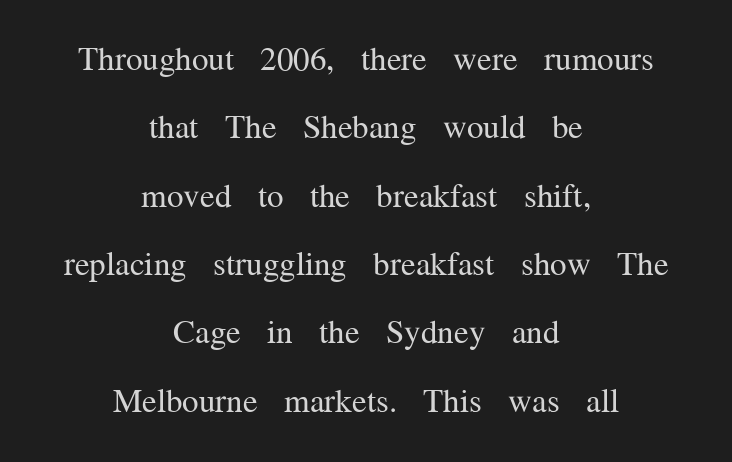
Weight class: somewhere from thin through regular. Each letter's strokes conclude with small projecting serifs. How would I describe the line gaps? Wide and relaxed. The area under the type is left untouched.
